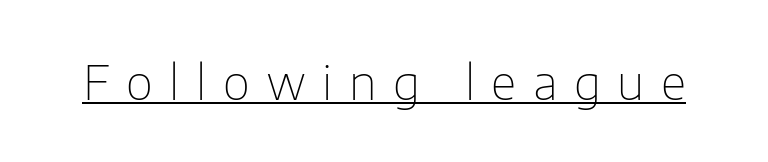
Letter spacing: wide. Letters have the restrained weight of plain body copy at most. Emphasis is given by a line drawn under the lettering. This sample has the flowing, uneven cadence of proportional lettering. The lettering holds an erect, upright posture throughout. Check where the strokes stop: nothing finishes them off — pure sans.
